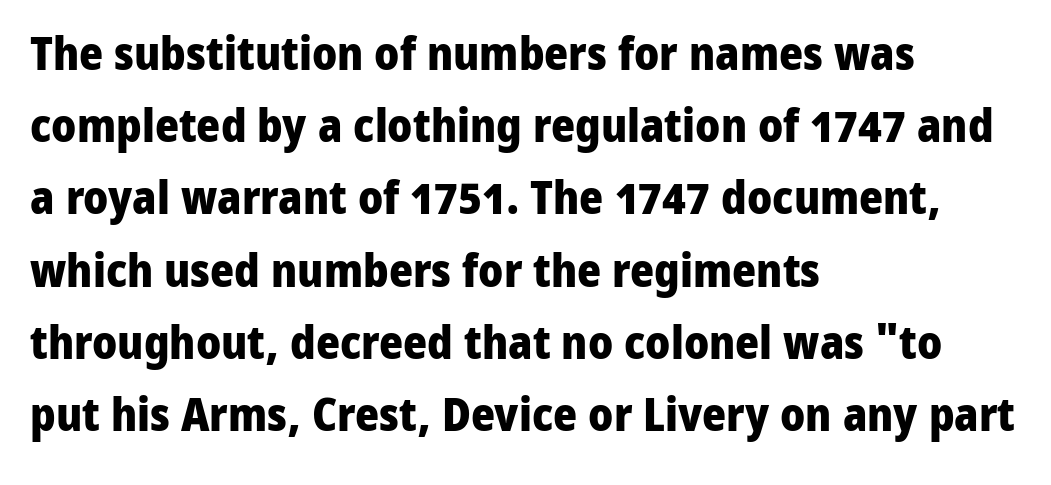
The axis of the letterforms is exactly vertical. The letters sit at their default tracking, neither squeezed nor spread. Successive baselines arrive at the customary interval. How heavy is the stroke? Heavy — this is a bold. The rendering shows plain stroke endings on the letterforms — a sans-serif design.
